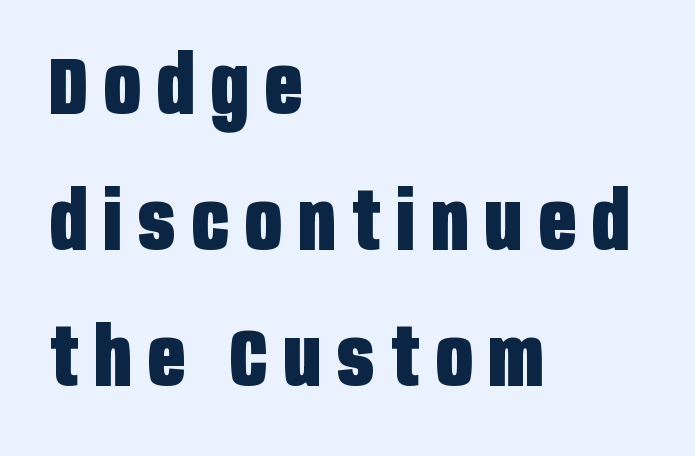
{"serif": "no", "italic": "no", "bold": "yes", "weight": "heavy", "width": "condensed", "stroke_contrast": "low", "x_height": "large", "monospaced": "no", "underline": "no", "align": "left", "line_spacing": "normal", "line_spacing_ratio": 1.7, "letter_spacing": "wide", "letter_spacing_em": 0.21, "glyph_px": 80}
